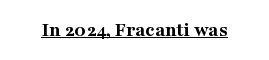
Emphasis is given by a line drawn under the lettering. Weight: bold. Honestly, the letter spacing is just normal — you wouldn't notice it. Is there any slant? The stems are plumb.
